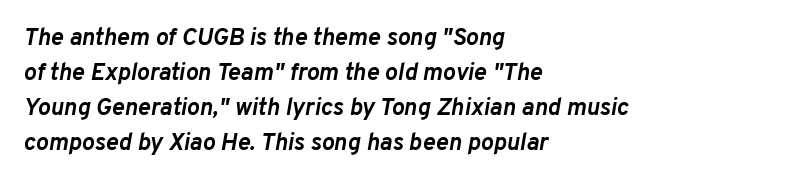
The image shows 24 px bold type, italic (leaning right); set left-aligned, normal line spacing (1.46x), normal letter spacing, not underlined.
